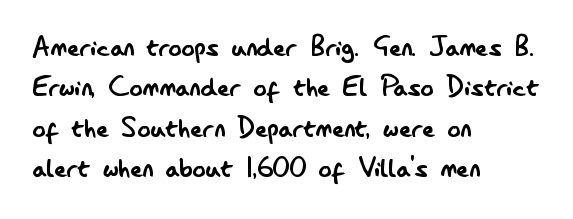
The image shows 33 px regular-weight, condensed sans-serif type, upright; set left-aligned, line spacing 1.22x, normal letter spacing, not underlined; low stroke contrast and a small x-height.
